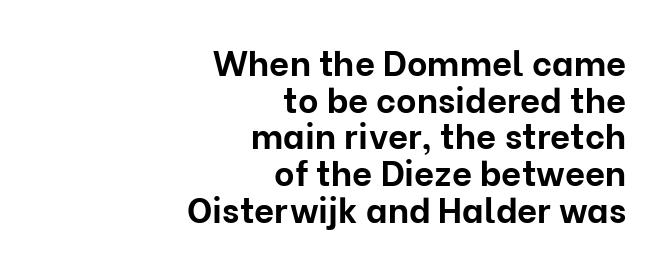
{"serif": "no", "italic": "no", "bold": "yes", "weight": "bold", "width": "normal", "stroke_contrast": "low", "x_height": "medium", "monospaced": "no", "underline": "no", "align": "right", "line_spacing": "tight", "line_spacing_ratio": 1.05, "letter_spacing": "normal", "letter_spacing_em": 0.0, "glyph_px": 35}
